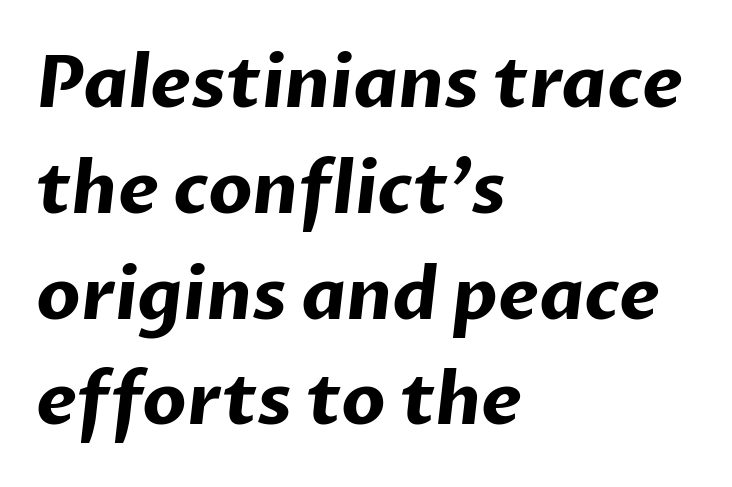
{"serif": "no", "bold": "yes", "weight": "bold", "width": "normal", "stroke_contrast": "low", "x_height": "medium", "monospaced": "no", "underline": "no", "align": "left", "line_spacing": "normal", "line_spacing_ratio": 1.49, "letter_spacing": "normal", "letter_spacing_em": 0.0, "glyph_px": 71}
